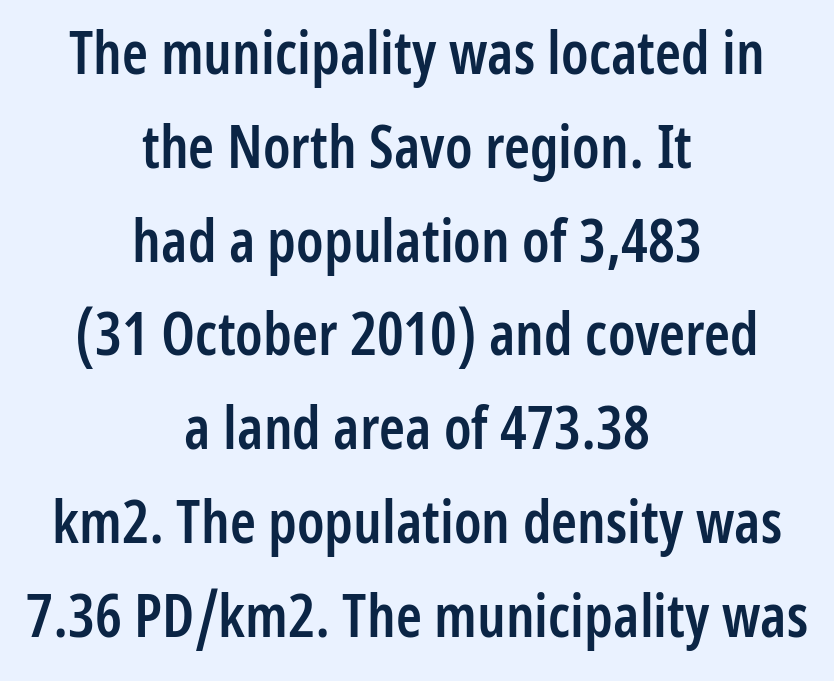
The image shows 59 px semibold, condensed sans-serif type, upright; set centered, normal line spacing (1.59x), normal letter spacing, not underlined; low stroke contrast and a medium x-height.
